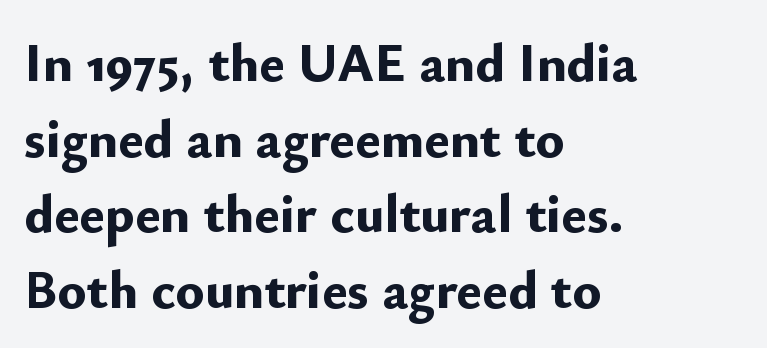
Q: Is the text bold? A: Yes.
Q: Is the text italic (slanted)? A: No, it is upright.
Q: Is the typeface a serif or a sans-serif typeface? A: Sans-serif.
Q: Is the text underlined? A: No.
Q: How is the paragraph aligned? A: Left-aligned.
Q: Is the spacing between letters normal or unusually wide? A: Normal.
Q: Is the spacing between lines tight, normal or loose? A: Normal.
Q: Width (condensed, normal, or wide)? A: Normal.
Q: Stroke contrast? A: Low.
Q: x-height? A: Small.
Q: Monospaced? A: No.
